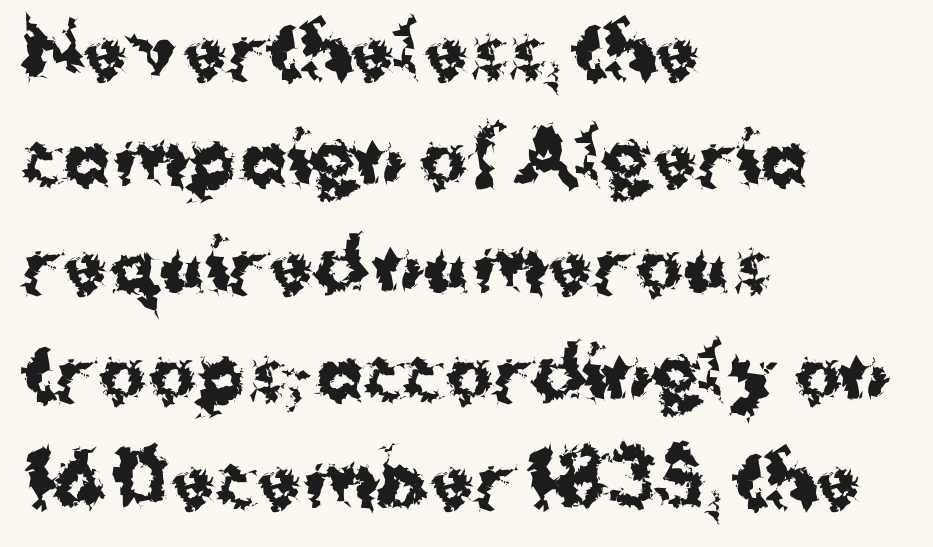
Q: Is the text bold? A: Yes.
Q: Is the text italic (slanted)? A: No, it is upright.
Q: Is the typeface a serif or a sans-serif typeface? A: Sans-serif.
Q: Is the text underlined? A: No.
Q: How is the paragraph aligned? A: Left-aligned.
Q: Is the spacing between letters normal or unusually wide? A: Normal.
Q: Is the spacing between lines tight, normal or loose? A: Normal.
Q: Width (condensed, normal, or wide)? A: Normal.
Q: Stroke contrast? A: Medium.
Q: x-height? A: Medium.
Q: Monospaced? A: No.
